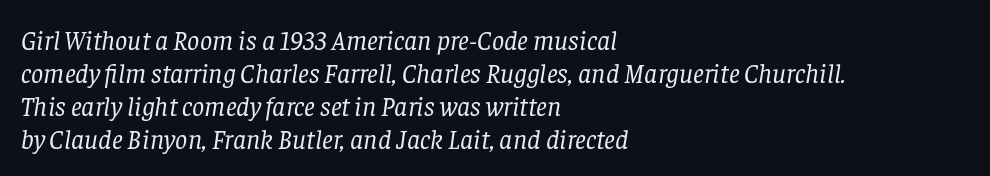
The image shows 27 px text type, italic (leaning right); set left-aligned, line spacing 1.22x, normal letter spacing, not underlined.
